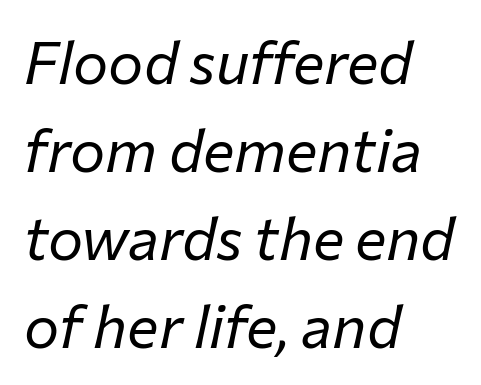
The lettering tilts uniformly, giving the passage an italic look. Heft: none added — not bold. Each row of text sits above clean, open space. The rows are spaced the way most documents space them. Each letter keeps its own natural width here, so spacing adapts to shape. Glyph-to-glyph distance matches everyday printed text.
